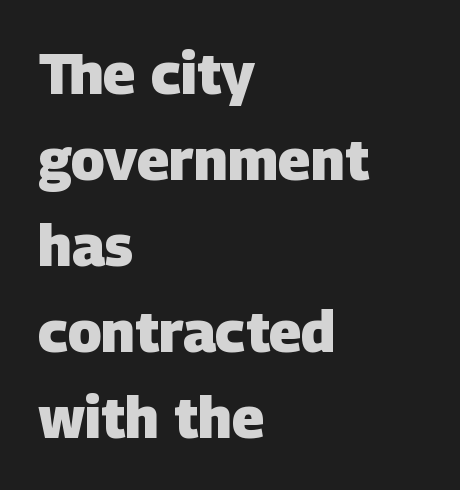
The image shows 57 px heavy sans-serif type; set left-aligned, normal line spacing (1.51x), normal letter spacing, not underlined; low stroke contrast and a large x-height.
